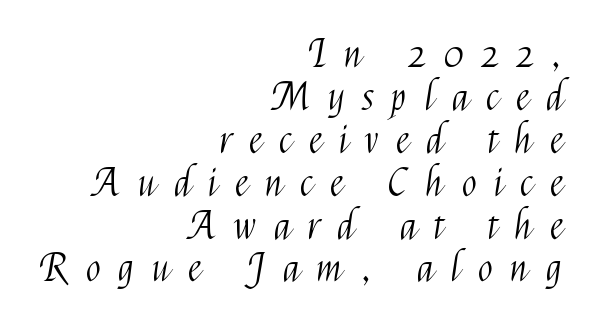
The image shows 39 px light, condensed sans-serif type; set right-aligned, tight line spacing (1.1x), unusually wide letter spacing (+0.46 em), not underlined; medium stroke contrast and a medium x-height.
